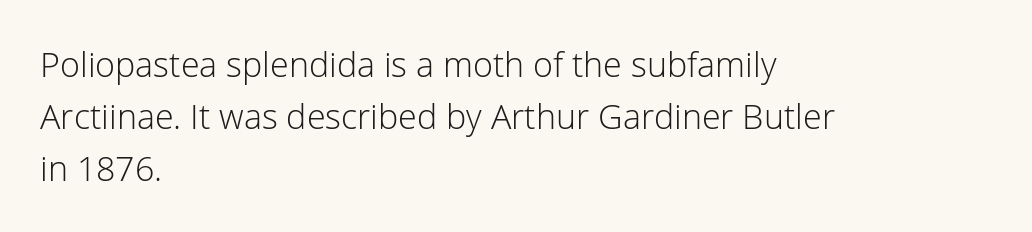
{"serif": "no", "italic": "no", "bold": "no", "weight": "light", "width": "normal", "stroke_contrast": "low", "x_height": "medium", "monospaced": "no", "underline": "no", "align": "left", "line_spacing": "normal", "line_spacing_ratio": 1.53, "letter_spacing": "normal", "letter_spacing_em": 0.0, "glyph_px": 34}
